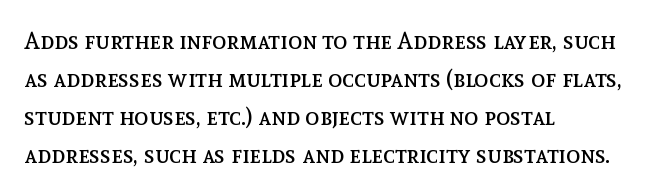
{"italic": "no", "bold": "no", "underline": "no", "align": "left", "line_spacing": "normal", "line_spacing_ratio": 1.58, "letter_spacing": "normal", "letter_spacing_em": 0.0, "glyph_px": 24}
